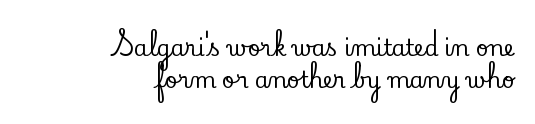
{"italic": "no", "underline": "no", "align": "right", "line_spacing": "normal", "line_spacing_ratio": 1.44, "letter_spacing": "normal", "letter_spacing_em": 0.0, "glyph_px": 22}
